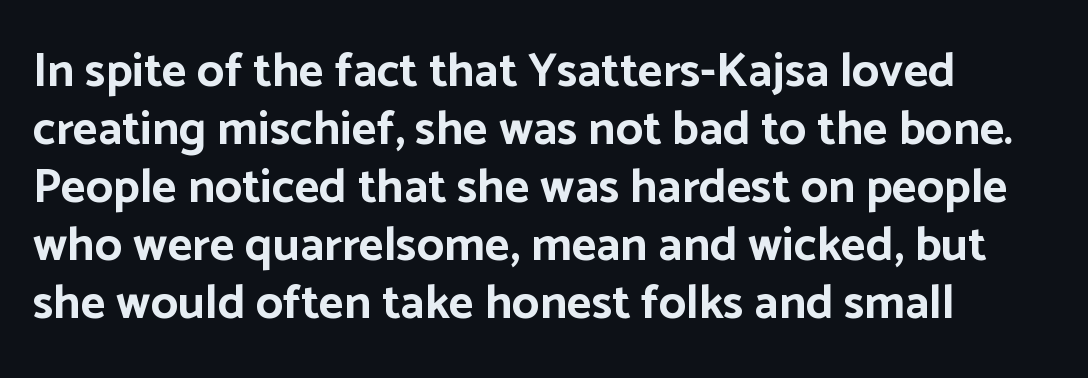
The line texture is even and compact thanks to regular tracking. How heavy is the stroke? Heavy — this is a bold. The area under the type is left untouched. The face used here is proportionally spaced, like ordinary book or web type. If you drew a line through each stem, it would be perfectly vertical. The letters carry no serifs — their stems end cleanly without finishing strokes.
